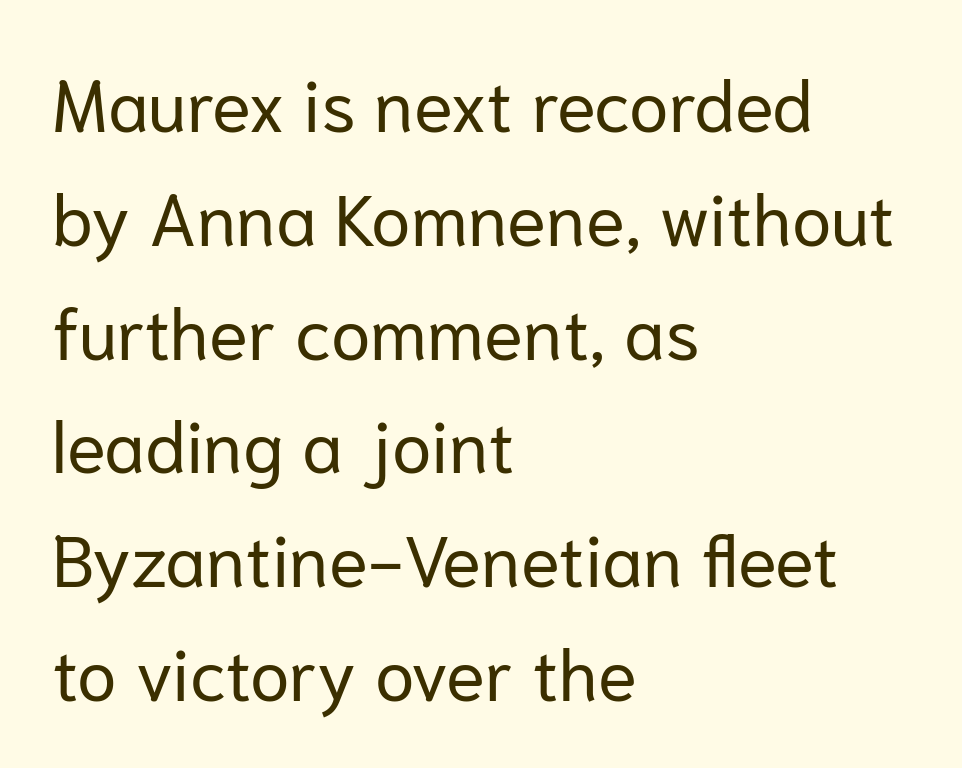
Q: Is the text bold? A: No.
Q: Is the text italic (slanted)? A: No, it is upright.
Q: Is the typeface a serif or a sans-serif typeface? A: Sans-serif.
Q: Is the text underlined? A: No.
Q: How is the paragraph aligned? A: Left-aligned.
Q: Is the spacing between letters normal or unusually wide? A: Normal.
Q: Is the spacing between lines tight, normal or loose? A: Normal.
Q: Width (condensed, normal, or wide)? A: Normal.
Q: Stroke contrast? A: Low.
Q: x-height? A: Medium.
Q: Monospaced? A: No.
